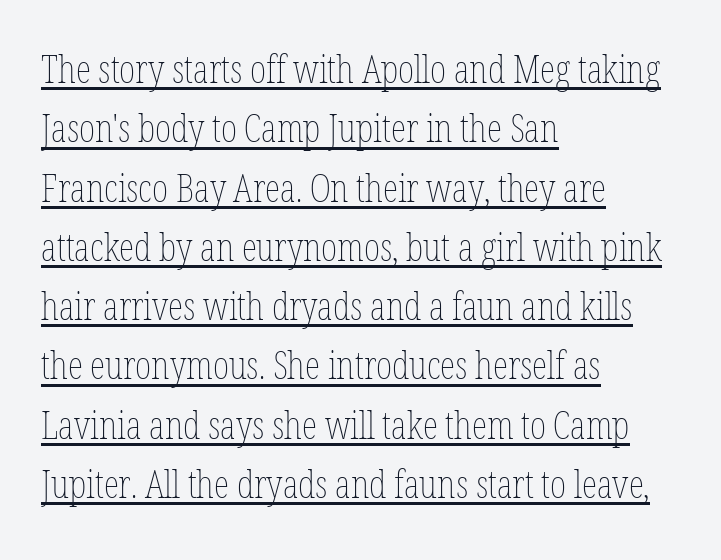
Quick note: interline space is typical. Reading down the block, your eye returns to a fixed left position each line. Emphasis is given by a line drawn under the lettering. The passage shown is not bold in any degree. Note the varied advance widths — an 'i' is clearly narrower than an 'm'. The letters sit at their default tracking, neither squeezed nor spread.
